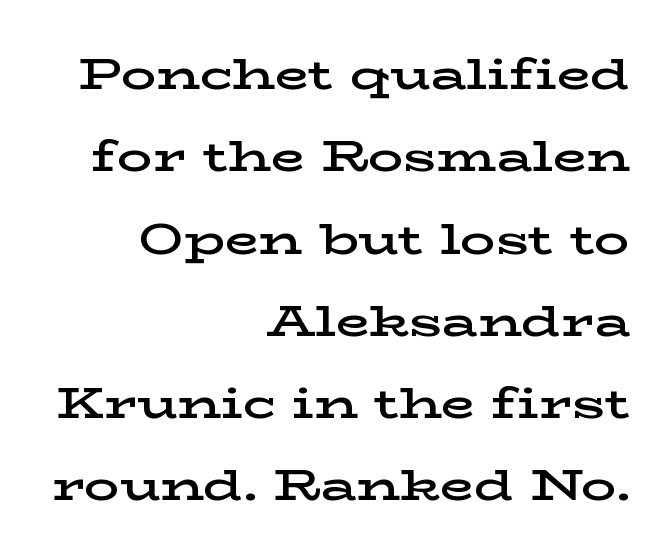
Designer's note — italics off, roman on. The passage shown is typed in a proportional face where columns would drift. In terms of weight, the rendering is demibold, just under bold. The compositor pushed each line to the right boundary. Standard letterfit; no display-style spreading of the glyphs. Look at the bottom of the vertical strokes: they flare into serifs here.
